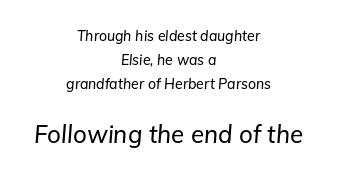
Q: Is the text italic (slanted)? A: Yes, it leans right by about 5 degrees.
Q: Is the text underlined? A: No.
Q: How is the paragraph aligned? A: Centered.
Q: Is the spacing between letters normal or unusually wide? A: Normal.
Q: Which block of text is set in a larger size, the first (top) or the second (bottom)? A: The second (bottom) one.
